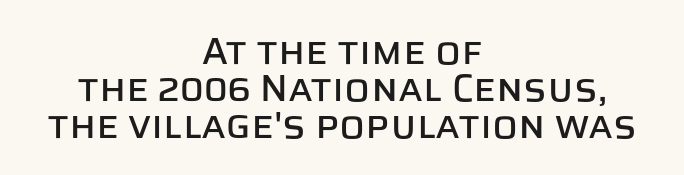
The image shows 38 px sans-serif type, upright; set centered, tight line spacing (0.97x), normal letter spacing, not underlined; low stroke contrast and a large x-height.
